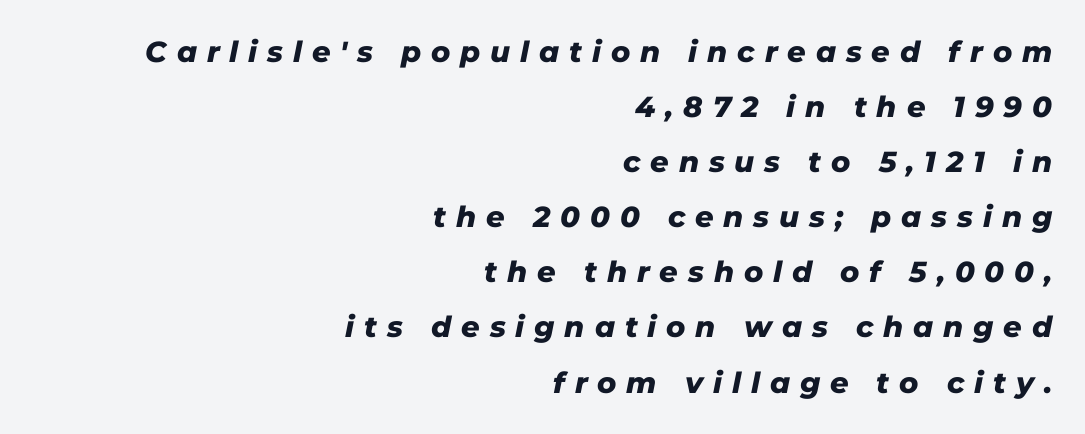
The image shows 29 px heavy type, italic (leaning right); set right-aligned, loose line spacing (1.9x), unusually wide letter spacing (+0.34 em), not underlined; low stroke contrast and a medium x-height.
